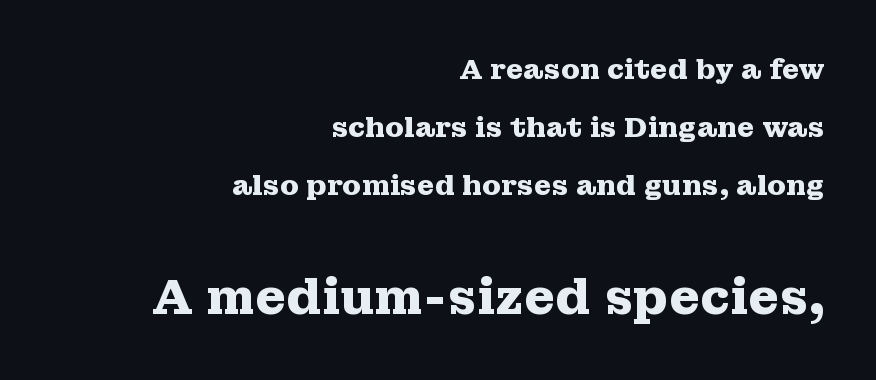
The image shows 49 px heavy, wide serif type, upright; set right-aligned, loose line spacing (2.08x), normal letter spacing, not underlined; the second (bottom) block is 1.75x larger; medium stroke contrast and a medium x-height.
